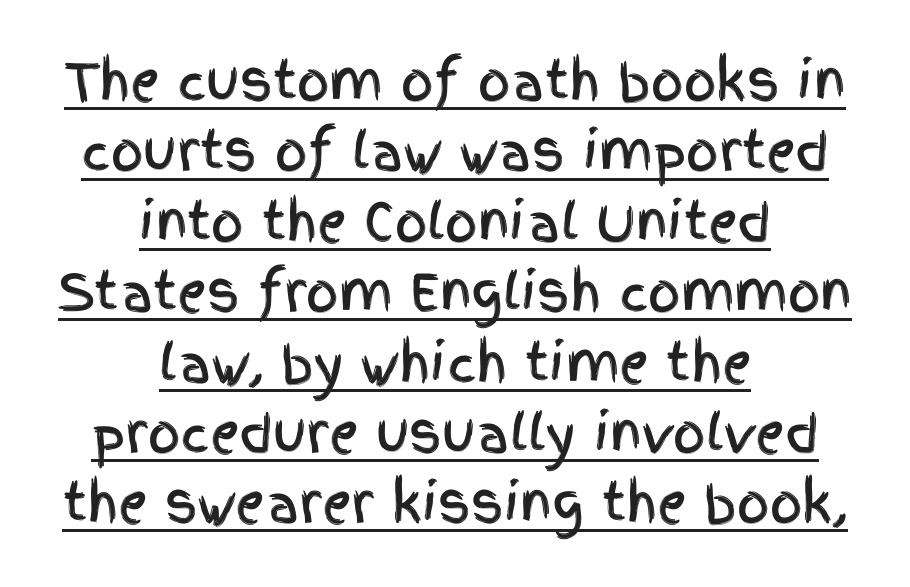
You could call the tracking neutral — neither tight nor loose. Leading matches the norm, producing a regular column. Think of a printed novel: that variable character pitch is what you see here. Beneath each row of characters lies a ruled line. Neither beginnings nor endings align; midpoints do.
